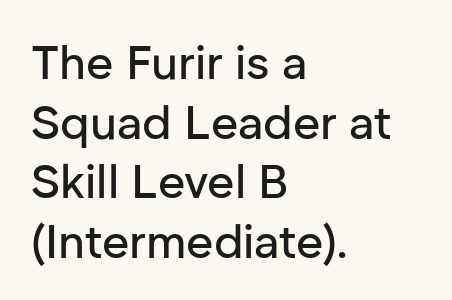
Nope, no serifs anywhere on these letters. If you measured baseline to baseline, you'd find a middling distance. Caption: multi-line text, flush left, ragged right. No italicization has been applied; the sample stays upright. The space directly below the letters is spotless.
